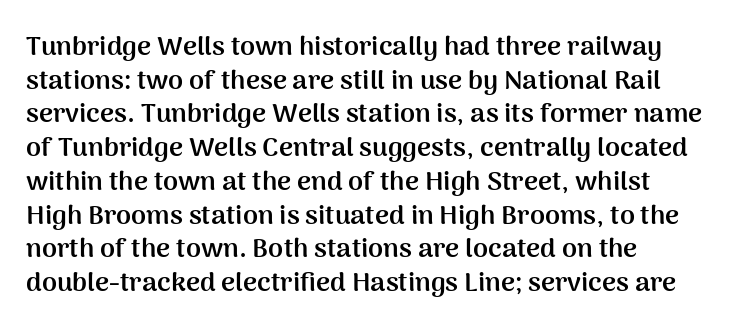
Q: Is the text bold? A: Yes.
Q: Is the text italic (slanted)? A: No, it is upright.
Q: Is the text underlined? A: No.
Q: How is the paragraph aligned? A: Left-aligned.
Q: Is the spacing between letters normal or unusually wide? A: Normal.
Q: Is the spacing between lines tight, normal or loose? A: Normal.
